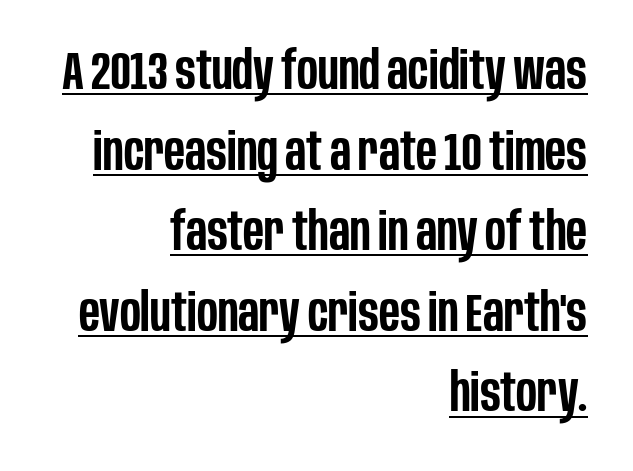
{"serif": "no", "italic": "no", "bold": "semi", "weight": "semibold", "width": "condensed", "stroke_contrast": "low", "x_height": "large", "monospaced": "no", "underline": "yes", "align": "right", "line_spacing": "normal", "line_spacing_ratio": 1.52, "letter_spacing": "normal", "letter_spacing_em": 0.0, "glyph_px": 53}
